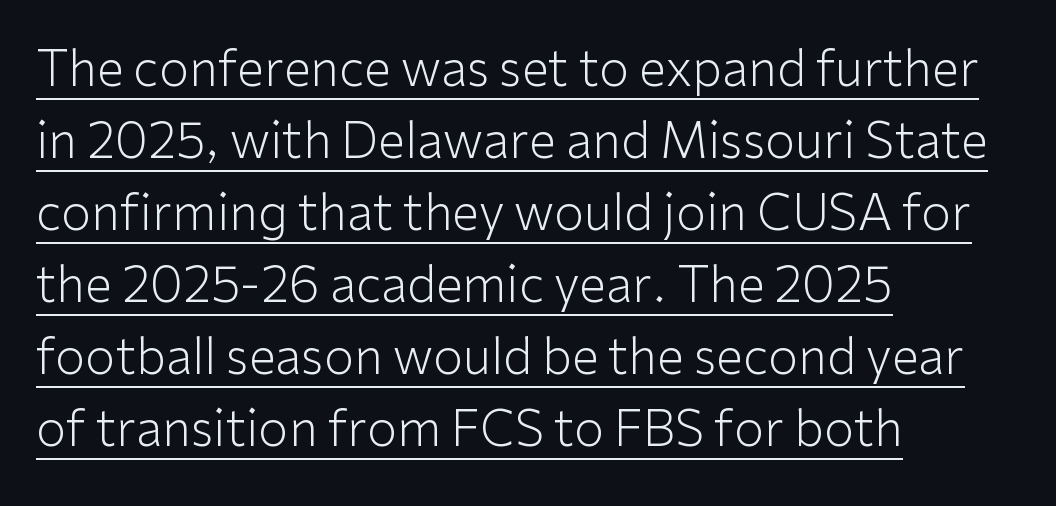
In designer terms, the underline attribute is active on this setting. If you measured baseline to baseline, you'd find a middling distance. No letter is thick-stroked: the sample isn't bold. Each letter keeps its own natural width here, so spacing adapts to shape. In terms of letterform style, serifs are entirely absent. A typesetter would call this zero additional tracking.
